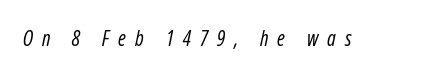
{"italic": "yes", "lean": "right", "slant_degrees": 12, "bold": "no", "underline": "no", "letter_spacing": "wide", "letter_spacing_em": 0.43, "glyph_px": 21}
